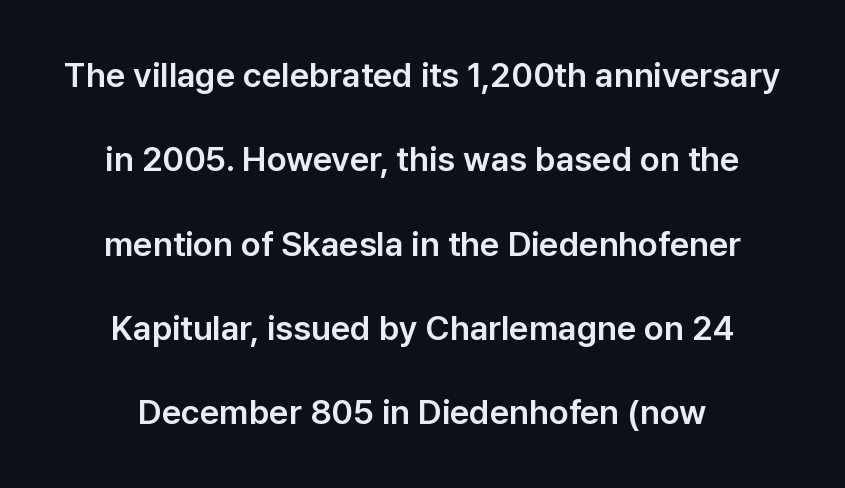
Q: Is the text italic (slanted)? A: No, it is upright.
Q: Is the typeface a serif or a sans-serif typeface? A: Sans-serif.
Q: Is the text underlined? A: No.
Q: How is the paragraph aligned? A: Centered.
Q: Is the spacing between letters normal or unusually wide? A: Normal.
Q: Is the spacing between lines tight, normal or loose? A: Loose.
Q: Width (condensed, normal, or wide)? A: Normal.
Q: Stroke contrast? A: Low.
Q: x-height? A: Medium.
Q: Monospaced? A: No.
